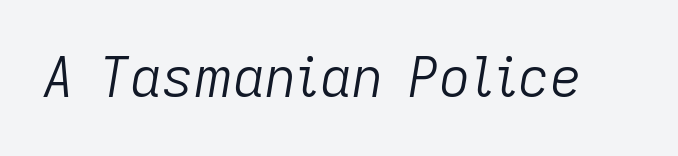
Q: Is the text bold? A: No.
Q: Is the text italic (slanted)? A: Yes, it leans right by about 9 degrees.
Q: Is the text underlined? A: No.
Q: Is the spacing between letters normal or unusually wide? A: Normal.
Q: Width (condensed, normal, or wide)? A: Normal.
Q: Stroke contrast? A: Low.
Q: x-height? A: Medium.
Q: Monospaced? A: No.
